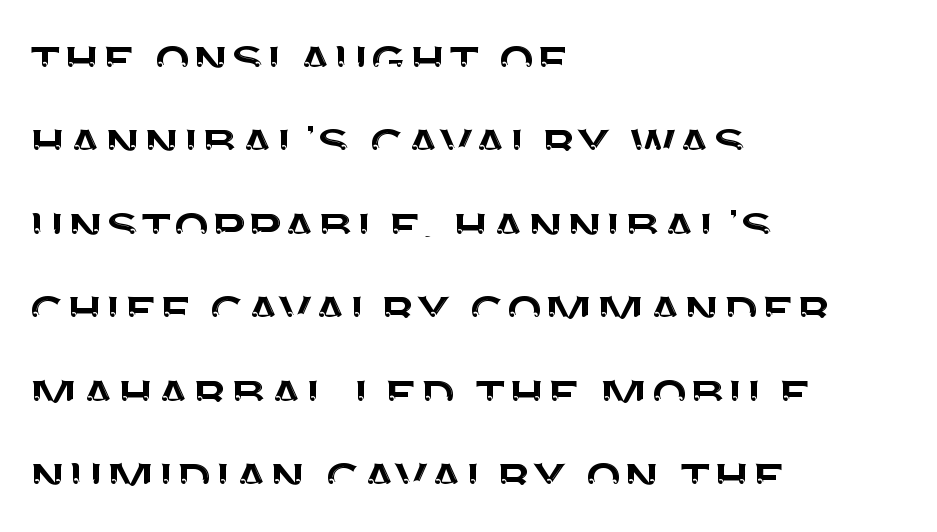
Q: Is the text italic (slanted)? A: No, it is upright.
Q: Is the typeface a serif or a sans-serif typeface? A: Sans-serif.
Q: Is the text underlined? A: No.
Q: How is the paragraph aligned? A: Left-aligned.
Q: Is the spacing between letters normal or unusually wide? A: Normal.
Q: Is the spacing between lines tight, normal or loose? A: Normal.
Q: Width (condensed, normal, or wide)? A: Normal.
Q: Stroke contrast? A: Medium.
Q: x-height? A: Large.
Q: Monospaced? A: No.
